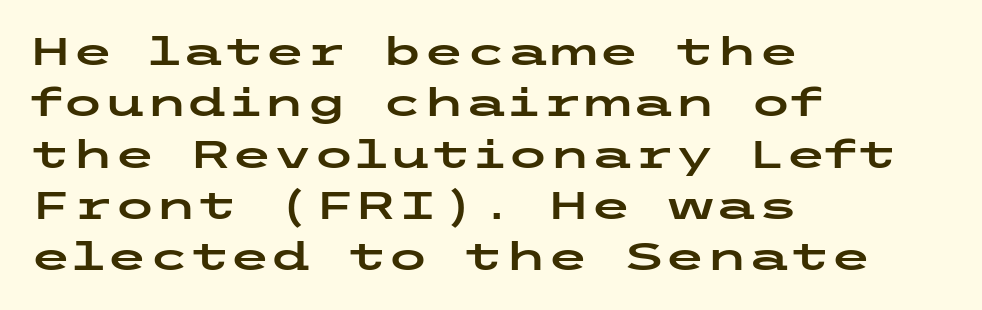
{"serif": "no", "italic": "no", "width": "wide", "stroke_contrast": "low", "x_height": "medium", "underline": "no", "align": "left", "line_spacing": "normal", "line_spacing_ratio": 1.35, "letter_spacing": "normal", "letter_spacing_em": 0.0, "glyph_px": 38}
